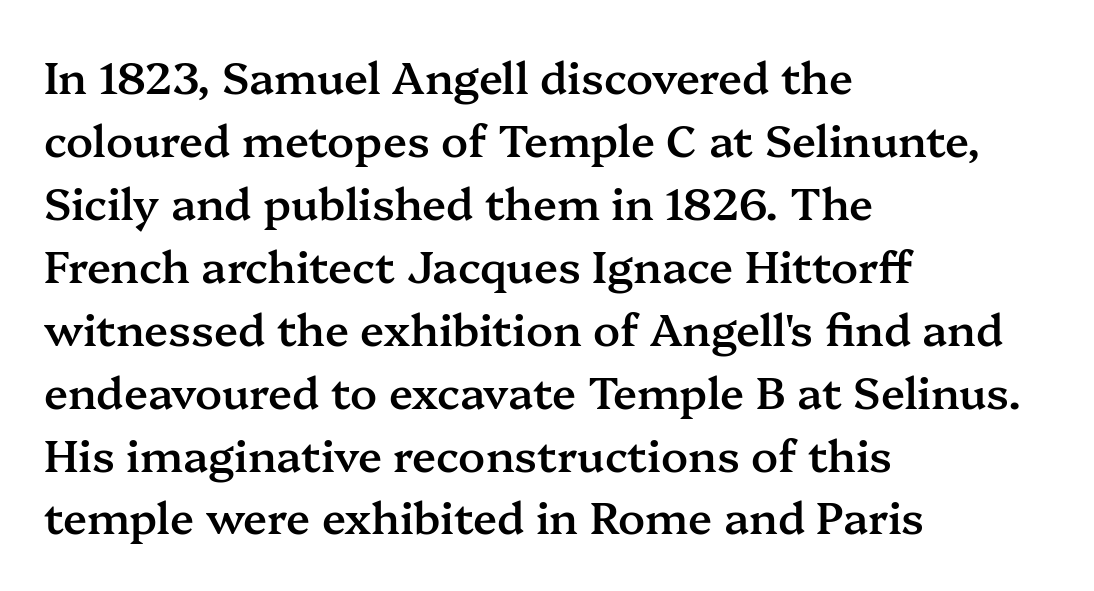
{"serif": "yes", "italic": "no", "bold": "semi", "weight": "semibold", "width": "normal", "stroke_contrast": "medium", "x_height": "medium", "monospaced": "no", "underline": "no", "align": "left", "line_spacing": "normal", "line_spacing_ratio": 1.43, "letter_spacing": "normal", "letter_spacing_em": 0.0, "glyph_px": 44}
